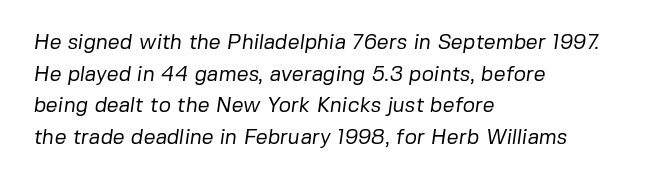
The image shows 21 px text type; set left-aligned, normal line spacing (1.51x), normal letter spacing, not underlined.
